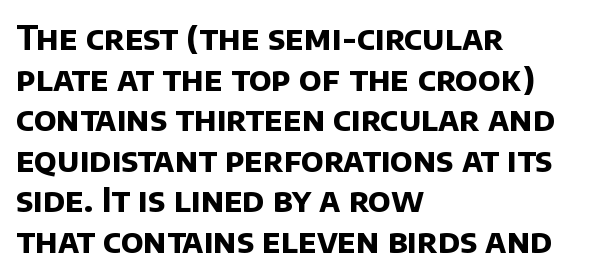
The image shows 33 px bold sans-serif type; set left-aligned, line spacing 1.23x, normal letter spacing, not underlined; low stroke contrast and a large x-height.
